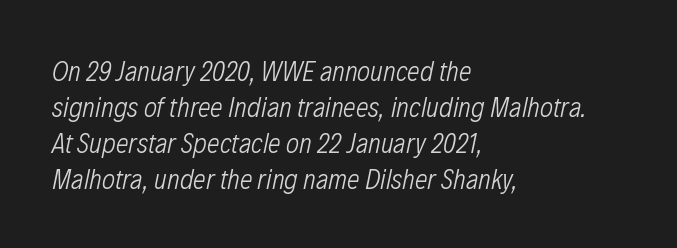
{"italic": "yes", "lean": "right", "slant_degrees": 12, "bold": "no", "weight": "light", "width": "condensed", "stroke_contrast": "low", "x_height": "medium", "monospaced": "no", "underline": "no", "align": "left", "line_spacing": "normal", "line_spacing_ratio": 1.29, "letter_spacing": "normal", "letter_spacing_em": 0.0, "glyph_px": 28}
